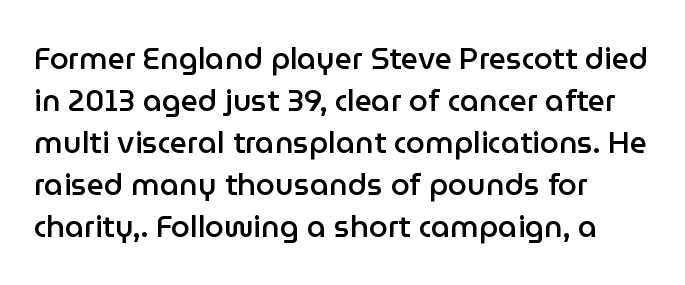
Q: Is the text bold? A: Semi-bold.
Q: Is the text italic (slanted)? A: No, it is upright.
Q: Is the typeface a serif or a sans-serif typeface? A: Sans-serif.
Q: Is the text underlined? A: No.
Q: How is the paragraph aligned? A: Left-aligned.
Q: Is the spacing between letters normal or unusually wide? A: Normal.
Q: Is the spacing between lines tight, normal or loose? A: Normal.
Q: Width (condensed, normal, or wide)? A: Normal.
Q: Stroke contrast? A: Low.
Q: x-height? A: Medium.
Q: Monospaced? A: No.
